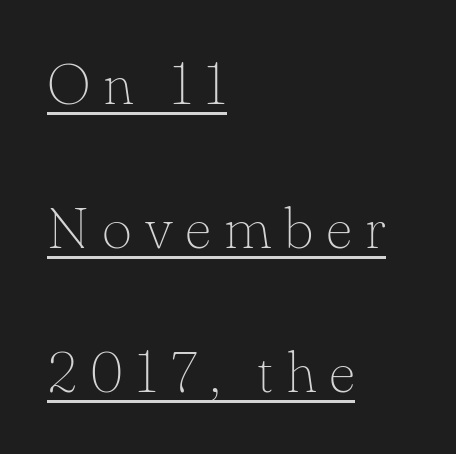
The image shows 58 px thin serif type, upright; set left-aligned, loose line spacing (2.48x), unusually wide letter spacing (+0.22 em), underlined; low stroke contrast and a small x-height.
